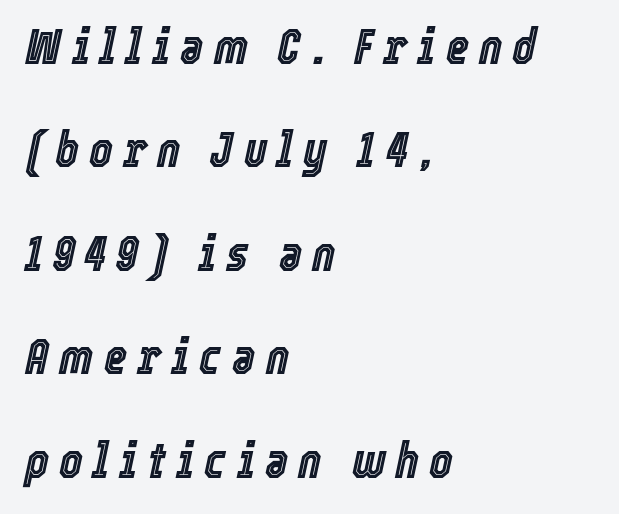
The ragged edge is on the right, which tells us the setting is flush left. Is there much room between lines? Yes — plenty of vertical air separates them. Every character sits at an angle, as italics do. Proportional: the letters do not fall into vertical columns. Substantial extra tracking has been applied to these lines.
